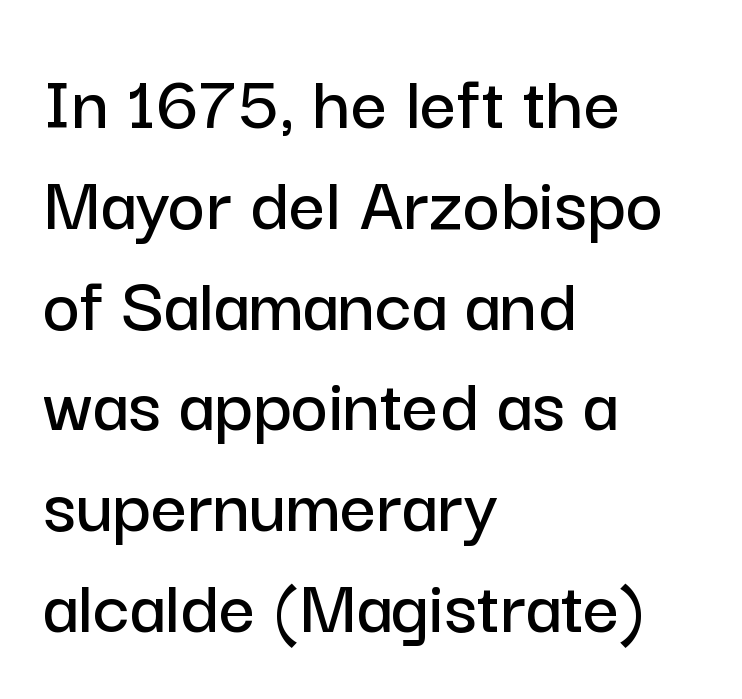
The compositor pushed each line to the left boundary. Here the glyphs are tracked normally, forming tight word shapes. Typographically, this falls in the sans-serif category. Note the varied advance widths — an 'i' is clearly narrower than an 'm'. Words float on clear page, feet unadorned. Posture: upright roman.
